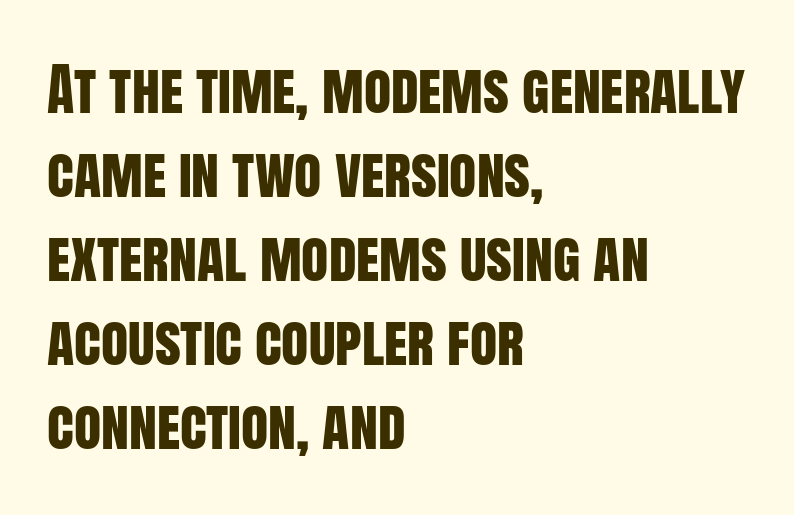
Q: Is the text italic (slanted)? A: No, it is upright.
Q: Is the typeface a serif or a sans-serif typeface? A: Sans-serif.
Q: Is the text underlined? A: No.
Q: How is the paragraph aligned? A: Left-aligned.
Q: Is the spacing between letters normal or unusually wide? A: Normal.
Q: Is the spacing between lines tight, normal or loose? A: Normal.
Q: Width (condensed, normal, or wide)? A: Condensed.
Q: Stroke contrast? A: Low.
Q: x-height? A: Large.
Q: Monospaced? A: No.
